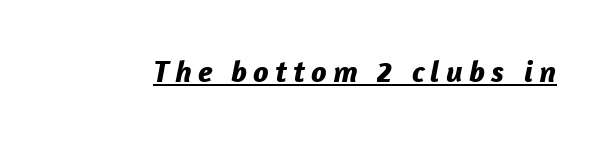
There is plenty of visible air inserted between adjacent glyphs. What weight is shown? A full bold with thick strokes. Each letter keeps its own natural width here, so spacing adapts to shape. Quick note: italic.
